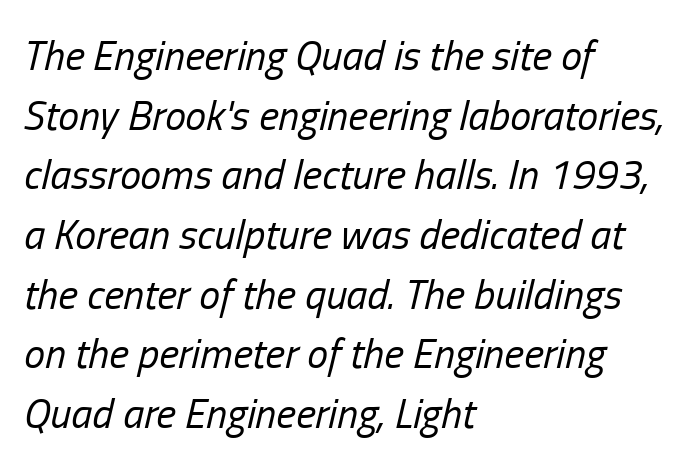
{"italic": "yes", "lean": "right", "slant_degrees": 13, "bold": "no", "weight": "regular", "width": "condensed", "stroke_contrast": "low", "x_height": "medium", "monospaced": "no", "underline": "no", "align": "left", "line_spacing": "normal", "line_spacing_ratio": 1.42, "letter_spacing": "normal", "letter_spacing_em": 0.0, "glyph_px": 42}
